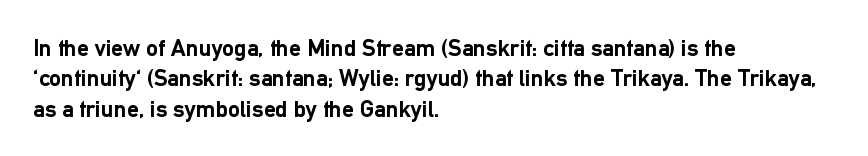
The image shows 24 px bold type, upright; set left-aligned, normal line spacing (1.27x), normal letter spacing, not underlined.
